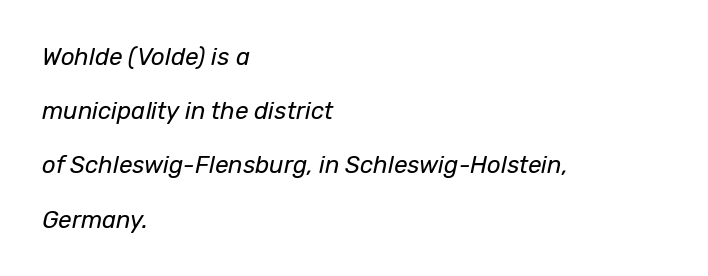
The image shows 24 px text type, italic (leaning right); set left-aligned, loose line spacing (2.26x), normal letter spacing, not underlined.
